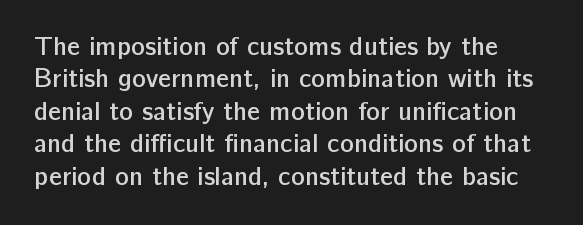
The words here are not underlined. Standard letterfit; no display-style spreading of the glyphs. Quick note: interline space is typical. Stems and bowls a touch heavier than normal — semibold. Upright lettering throughout.
